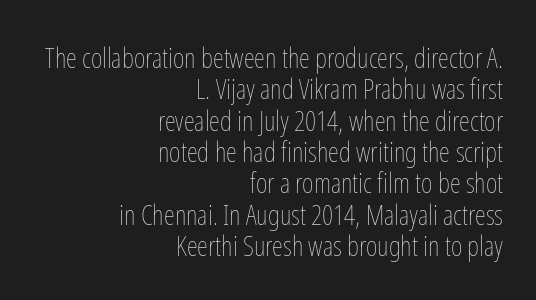
Q: Is the text bold? A: No.
Q: Is the text italic (slanted)? A: No, it is upright.
Q: Is the text underlined? A: No.
Q: How is the paragraph aligned? A: Right-aligned.
Q: Is the spacing between letters normal or unusually wide? A: Normal.
Q: Is the spacing between lines tight, normal or loose? A: Tight.
Q: Width (condensed, normal, or wide)? A: Condensed.
Q: Stroke contrast? A: Low.
Q: x-height? A: Medium.
Q: Monospaced? A: No.
